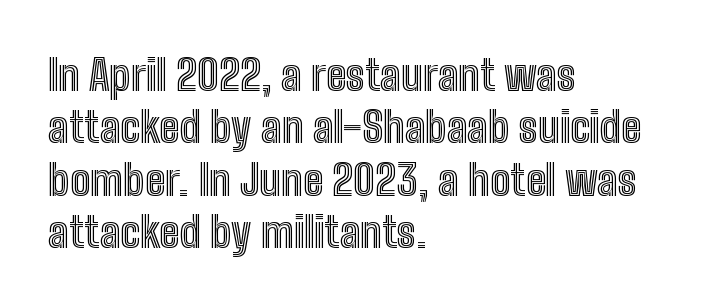
Is this a fixed-width face? No — the glyphs have proportional, varying widths. These lines are set flush left with a ragged right edge. Designer's note — italics off, roman on. Letter spacing: default.
